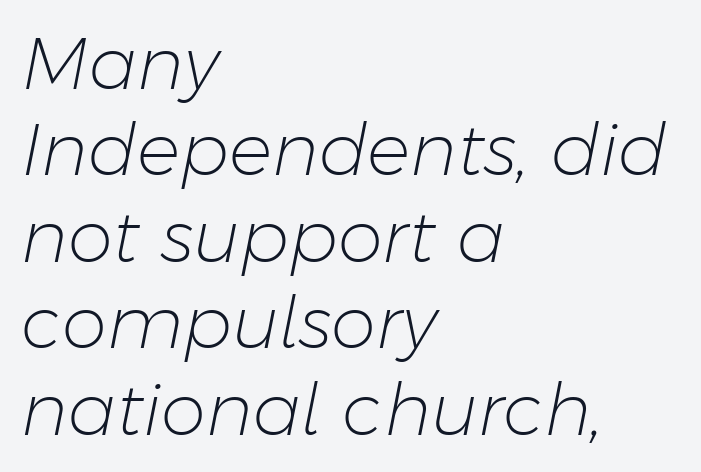
The font sits on the lighter half of the weight spectrum, regular included. Quick note: italic. Looks like regular typesetting: each glyph gets only the width it needs. Bare-footed words on every line. No extra tracking has been applied to these lines. The ragged edge is on the right, which tells us the setting is flush left.
